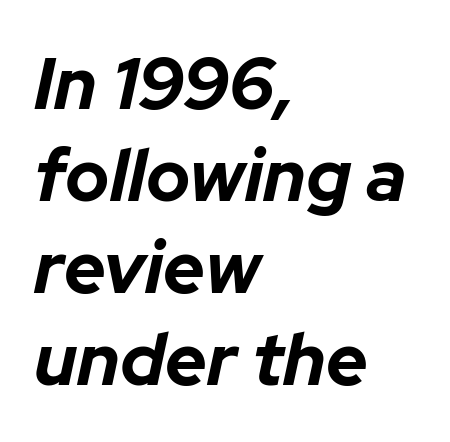
The image shows 73 px bold type, italic (leaning right); set left-aligned, normal line spacing (1.26x), normal letter spacing, not underlined; low stroke contrast and a medium x-height.
